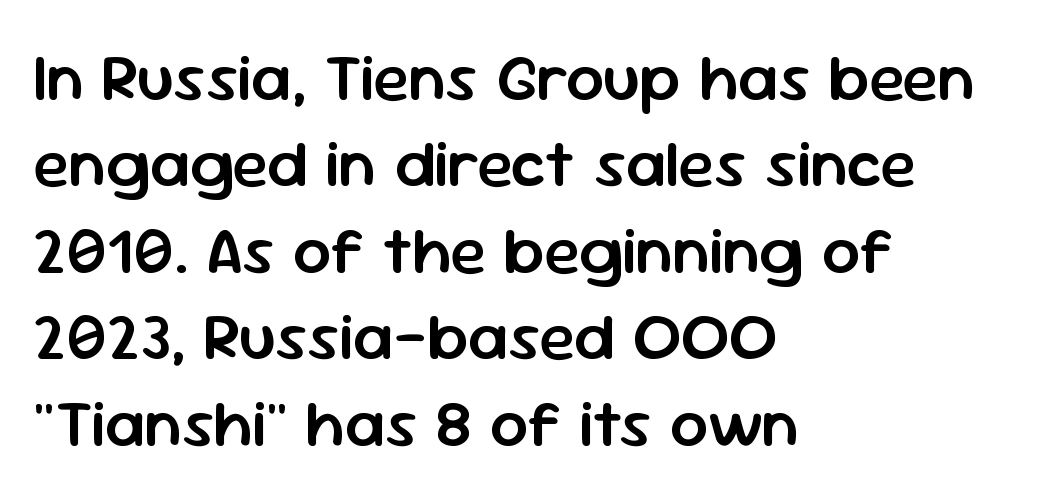
The image shows 67 px semibold sans-serif type, upright; set left-aligned, normal line spacing (1.29x), normal letter spacing, not underlined; low stroke contrast and a medium x-height.
